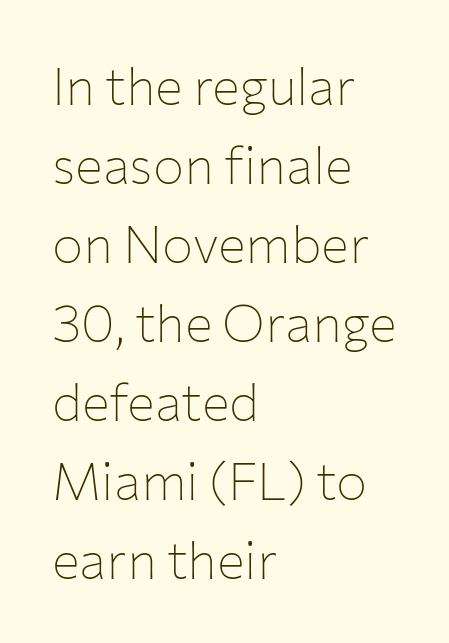
{"serif": "no", "italic": "no", "bold": "no", "weight": "thin", "width": "normal", "stroke_contrast": "low", "x_height": "medium", "monospaced": "no", "underline": "no", "align": "left", "line_spacing": "normal", "line_spacing_ratio": 1.52, "letter_spacing": "normal", "letter_spacing_em": 0.0, "glyph_px": 52}
